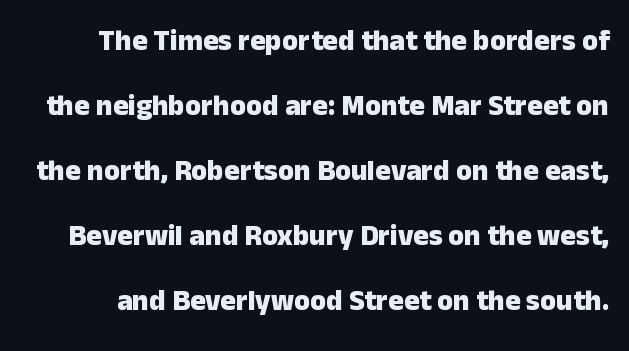
The image shows 29 px heavy sans-serif type, upright; set loose line spacing (2.24x), normal letter spacing, not underlined; low stroke contrast and a medium x-height.
